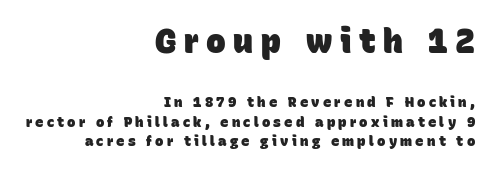
The image shows 33 px heavy sans-serif type; set right-aligned, normal line spacing (1.39x), unusually wide letter spacing (+0.23 em), not underlined; the first (top) block is 2.36x larger; low stroke contrast and a large x-height.
